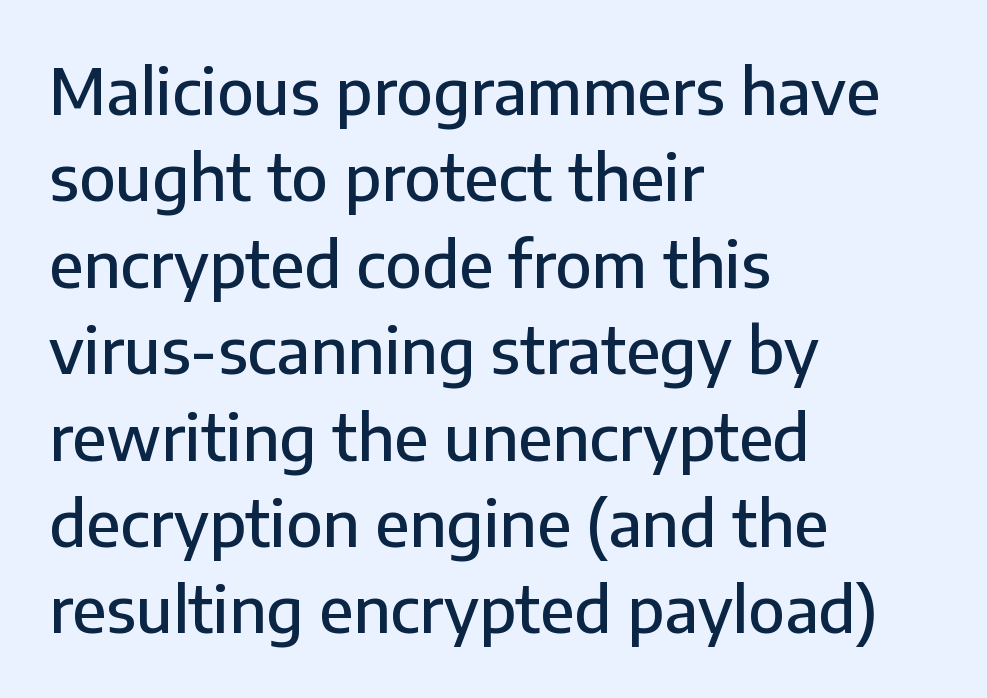
The image shows 64 px sans-serif type, upright; set left-aligned, normal line spacing (1.35x), normal letter spacing, not underlined; low stroke contrast and a medium x-height.
